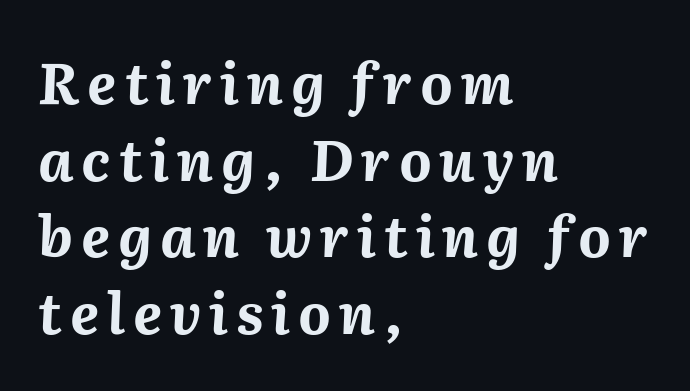
{"italic": "yes", "lean": "right", "slant_degrees": 2, "bold": "yes", "weight": "bold", "width": "normal", "stroke_contrast": "medium", "x_height": "medium", "monospaced": "no", "underline": "no", "align": "left", "line_spacing": "normal", "line_spacing_ratio": 1.37, "glyph_px": 56}
